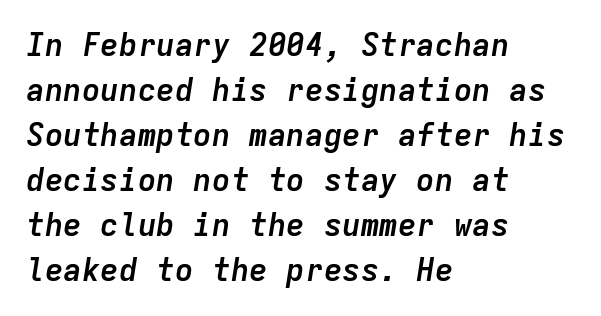
Q: Is the text bold? A: Yes.
Q: Is the text italic (slanted)? A: Yes, it leans right by about 9 degrees.
Q: Is the text underlined? A: No.
Q: How is the paragraph aligned? A: Left-aligned.
Q: Is the spacing between letters normal or unusually wide? A: Normal.
Q: Is the spacing between lines tight, normal or loose? A: Normal.
Q: Width (condensed, normal, or wide)? A: Normal.
Q: Stroke contrast? A: Low.
Q: x-height? A: Medium.
Q: Monospaced? A: Yes.
